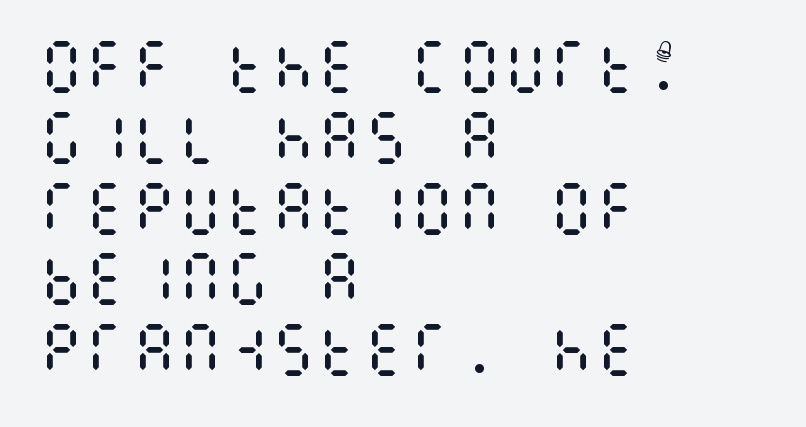
Q: Is the text bold? A: No.
Q: Is the text italic (slanted)? A: No, it is upright.
Q: Is the text underlined? A: No.
Q: How is the paragraph aligned? A: Left-aligned.
Q: Is the spacing between letters normal or unusually wide? A: Normal.
Q: Width (condensed, normal, or wide)? A: Condensed.
Q: Stroke contrast? A: Medium.
Q: x-height? A: Large.
